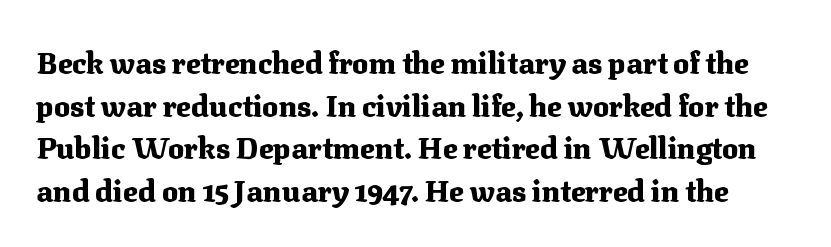
No word sits above an underline. The letters stand upright; this is a roman face. Inter-character spacing is left at the font's built-in metrics. These lines are composed in type with serifs. The letters are bold, with thick, heavy strokes.
